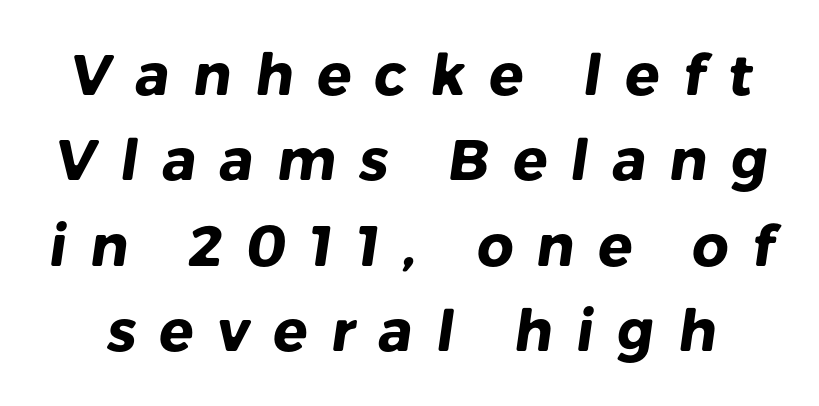
Look at the tracking — it's clearly loosened, letters drifting apart. Plain, unruled lines of type. The face used here is a sans, in the tradition of grotesques and geometrics. The designer left line spacing at the default.
